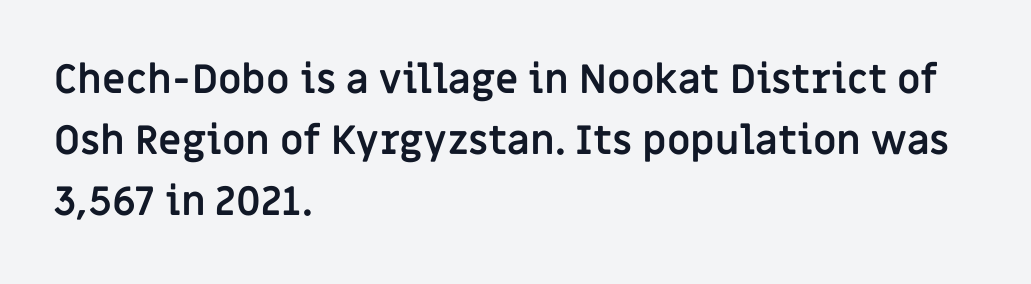
The image shows 40 px semibold sans-serif type, upright; set left-aligned, normal line spacing (1.53x), normal letter spacing, not underlined; low stroke contrast and a large x-height.
